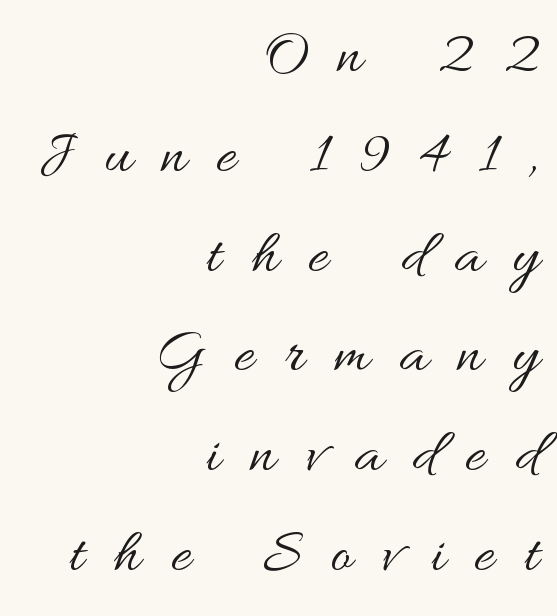
The lines in this sample share a right terminus and differ only in where they begin. Honestly, the letter spacing is so wide it's the main thing you notice. Beneath every word, the page is bare. Spacing verdict: proportional, widths tailored to each character. This block has exactly the height ordinary leading produces.
